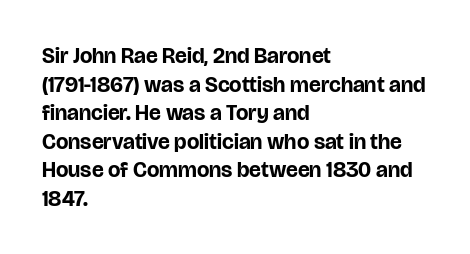
Q: Is the text bold? A: Yes.
Q: Is the text italic (slanted)? A: No, it is upright.
Q: Is the text underlined? A: No.
Q: How is the paragraph aligned? A: Left-aligned.
Q: Is the spacing between letters normal or unusually wide? A: Normal.
Q: Is the spacing between lines tight, normal or loose? A: Normal.
